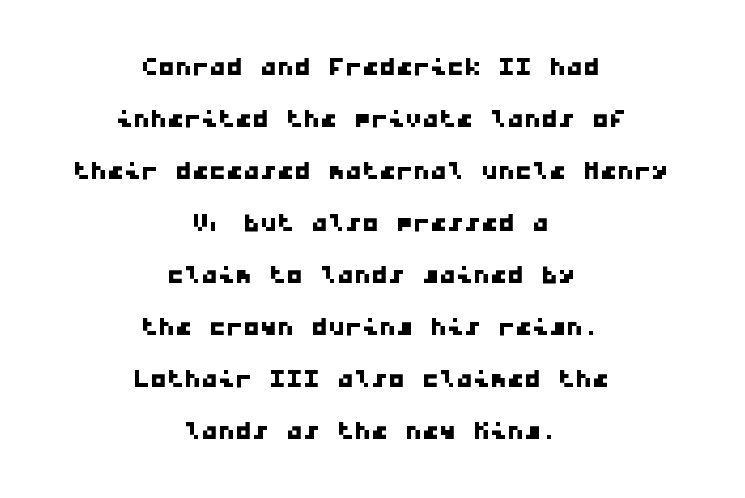
Q: Is the typeface a serif or a sans-serif typeface? A: Sans-serif.
Q: Is the text underlined? A: No.
Q: How is the paragraph aligned? A: Centered.
Q: Is the spacing between letters normal or unusually wide? A: Normal.
Q: Is the spacing between lines tight, normal or loose? A: Normal.
Q: Width (condensed, normal, or wide)? A: Wide.
Q: Stroke contrast? A: Low.
Q: x-height? A: Medium.
Q: Monospaced? A: Yes.
